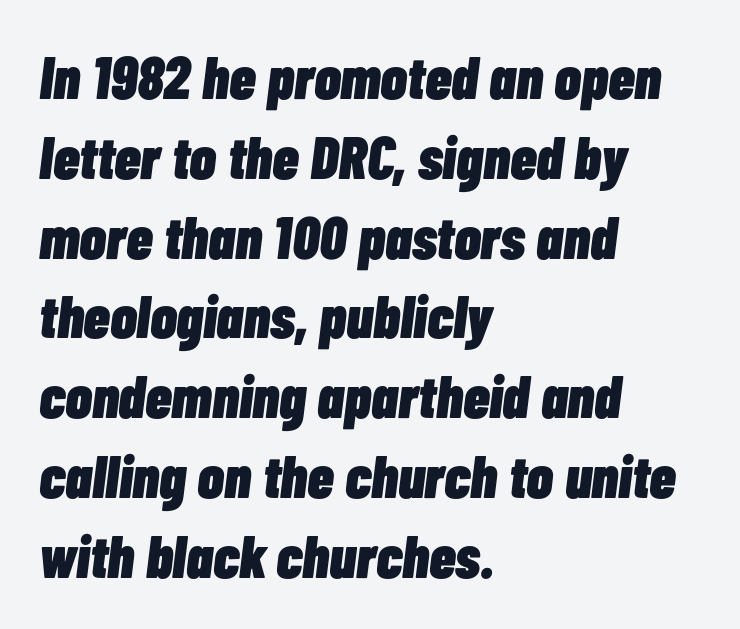
The glyphs have the mass of a bold cut. Compared with typical body copy, the letter spacing here is the same. Is this a fixed-width face? No — the glyphs have proportional, varying widths. The baseline area is clear.
